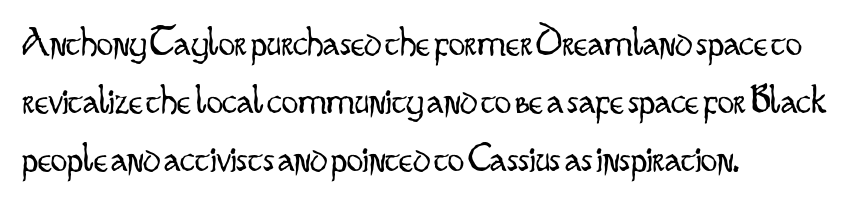
{"serif": "no", "italic": "no", "bold": "no", "weight": "light", "width": "condensed", "stroke_contrast": "low", "x_height": "small", "monospaced": "no", "underline": "no", "align": "left", "line_spacing": "normal", "line_spacing_ratio": 1.41, "letter_spacing": "normal", "letter_spacing_em": 0.0, "glyph_px": 41}
